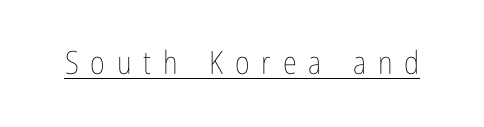
Q: Is the text bold? A: No.
Q: Is the text italic (slanted)? A: No, it is upright.
Q: Is the text underlined? A: Yes.
Q: Is the spacing between letters normal or unusually wide? A: Unusually wide.
Q: Width (condensed, normal, or wide)? A: Condensed.
Q: Stroke contrast? A: Low.
Q: x-height? A: Medium.
Q: Monospaced? A: No.
